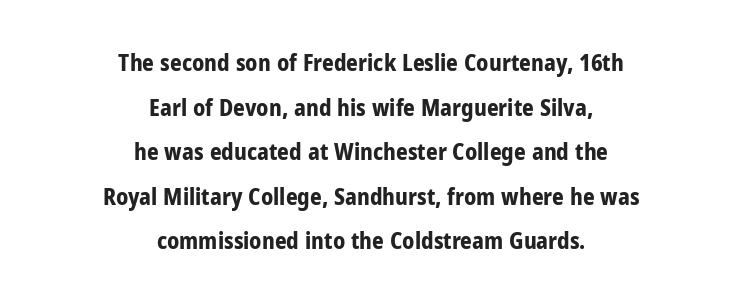
Q: Is the text bold? A: Yes.
Q: Is the text italic (slanted)? A: No, it is upright.
Q: Is the text underlined? A: No.
Q: How is the paragraph aligned? A: Centered.
Q: Is the spacing between letters normal or unusually wide? A: Normal.
Q: Is the spacing between lines tight, normal or loose? A: Loose.
